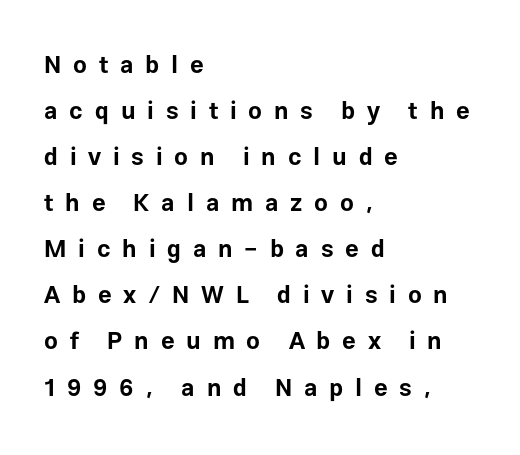
The image shows 24 px bold type, upright; set left-aligned, loose line spacing (1.92x), unusually wide letter spacing (+0.49 em), not underlined.
